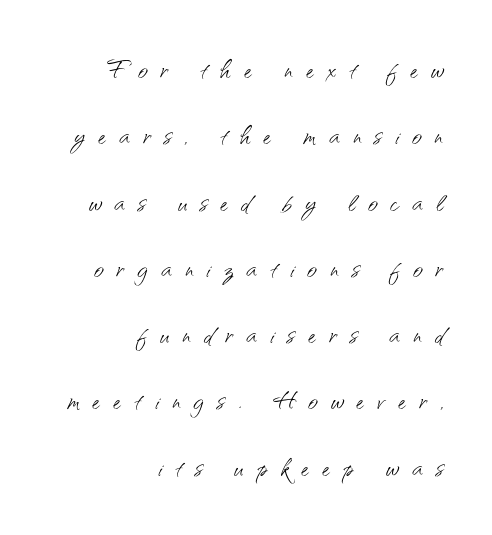
Q: Is the text bold? A: No.
Q: Is the text italic (slanted)? A: Yes.
Q: Is the typeface a serif or a sans-serif typeface? A: Sans-serif.
Q: Is the text underlined? A: No.
Q: How is the paragraph aligned? A: Right-aligned.
Q: Is the spacing between letters normal or unusually wide? A: Unusually wide.
Q: Is the spacing between lines tight, normal or loose? A: Loose.
Q: Width (condensed, normal, or wide)? A: Normal.
Q: Stroke contrast? A: Medium.
Q: x-height? A: Small.
Q: Monospaced? A: No.
